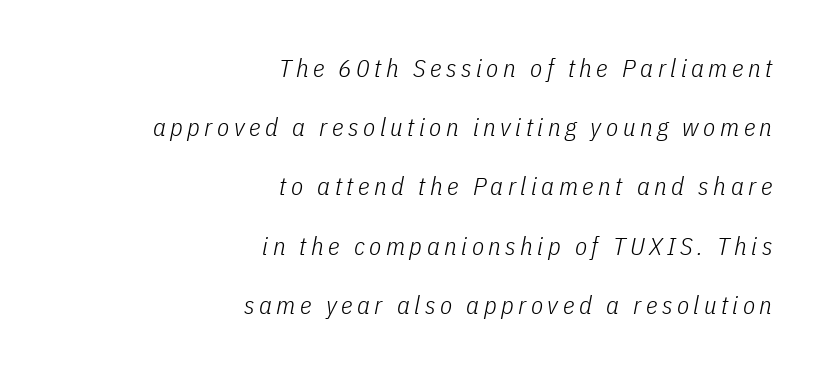
The image shows 25 px text type, italic (leaning right); set right-aligned, loose line spacing (2.37x), not underlined.
